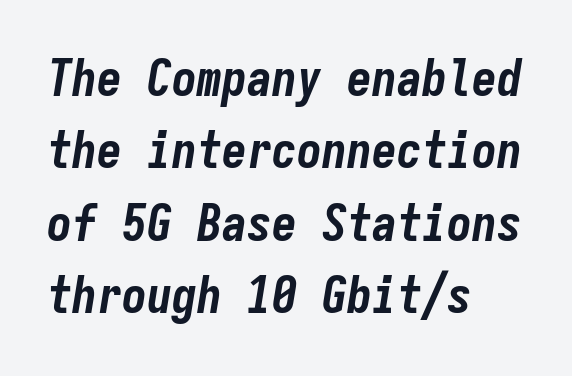
{"italic": "yes", "lean": "right", "slant_degrees": 9, "bold": "yes", "weight": "bold", "width": "condensed", "stroke_contrast": "low", "x_height": "medium", "monospaced": "yes", "underline": "no", "align": "left", "line_spacing": "normal", "line_spacing_ratio": 1.45, "letter_spacing": "normal", "letter_spacing_em": 0.0, "glyph_px": 50}
